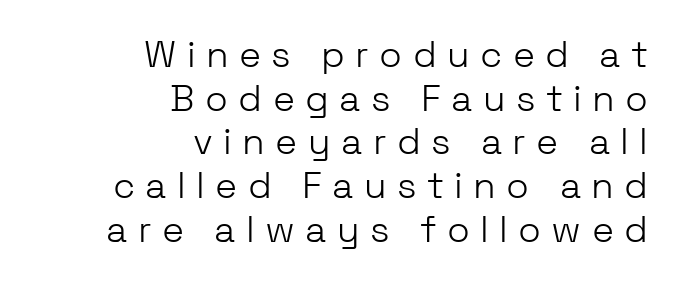
Substantial extra tracking has been applied to these lines. Descender tails drop into unmarked territory. Characters remain perfectly vertical along every line. The characters display no serif detailing; their extremities are plain. The face used here is proportionally spaced, like ordinary book or web type. The face looks like a standard text weight, possibly lighter.
